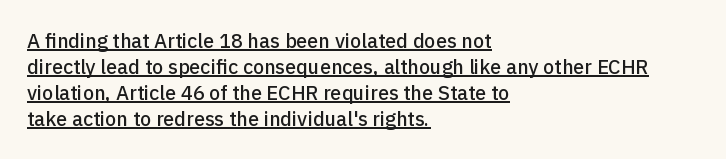
The image shows 20 px text type, upright; set left-aligned, normal line spacing (1.3x), normal letter spacing, underlined.
